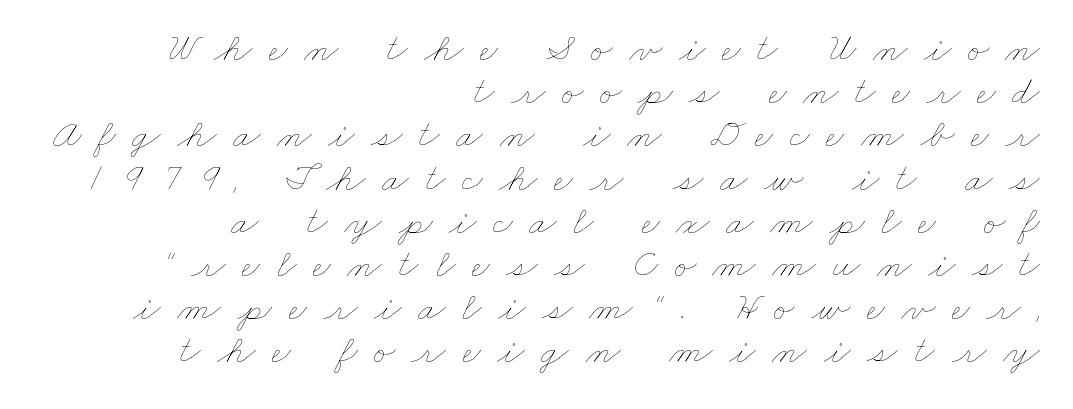
The image shows 40 px thin, wide type; set right-aligned, tight line spacing (1.08x), unusually wide letter spacing (+0.41 em), not underlined; low stroke contrast and a small x-height.
